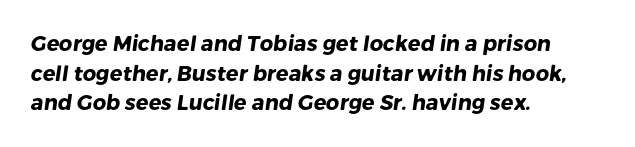
{"bold": "yes", "underline": "no", "align": "left", "line_spacing": "normal", "line_spacing_ratio": 1.41, "letter_spacing": "normal", "letter_spacing_em": 0.0, "glyph_px": 21}
